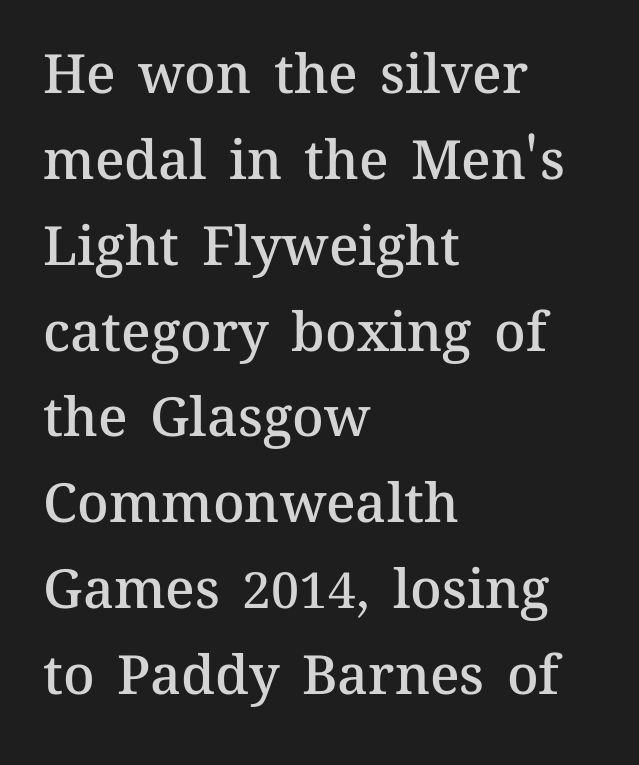
{"italic": "no", "bold": "semi", "weight": "semibold", "width": "normal", "stroke_contrast": "medium", "x_height": "medium", "monospaced": "no", "underline": "no", "align": "left", "line_spacing": "normal", "line_spacing_ratio": 1.59, "letter_spacing": "normal", "letter_spacing_em": 0.0, "glyph_px": 54}
